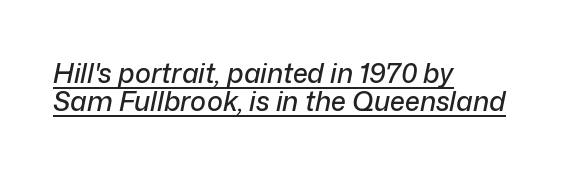
The rendered words wear a rule along their underside. How would I describe the line gaps? Narrow and economical. In terms of letterspacing, this is plain default setting. Compared with a centered layout, this one pins lines to the left instead.
